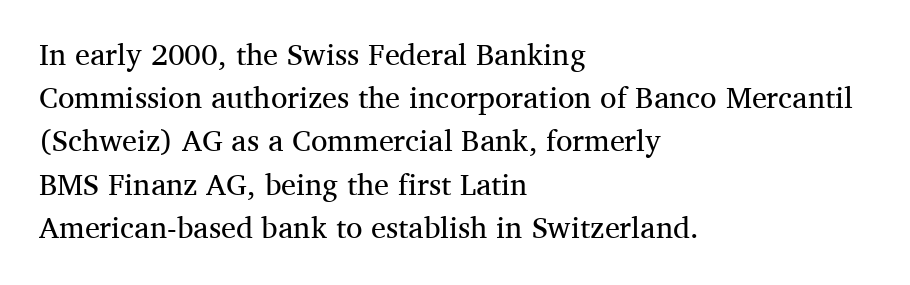
{"serif": "yes", "italic": "no", "bold": "no", "weight": "regular", "width": "normal", "stroke_contrast": "medium", "x_height": "medium", "monospaced": "no", "underline": "no", "align": "left", "line_spacing": "normal", "line_spacing_ratio": 1.44, "letter_spacing": "normal", "letter_spacing_em": 0.0, "glyph_px": 30}
